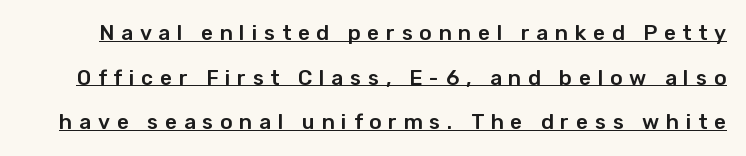
{"italic": "no", "underline": "yes", "line_spacing": "loose", "line_spacing_ratio": 2.13, "letter_spacing": "wide", "letter_spacing_em": 0.32, "glyph_px": 21}
